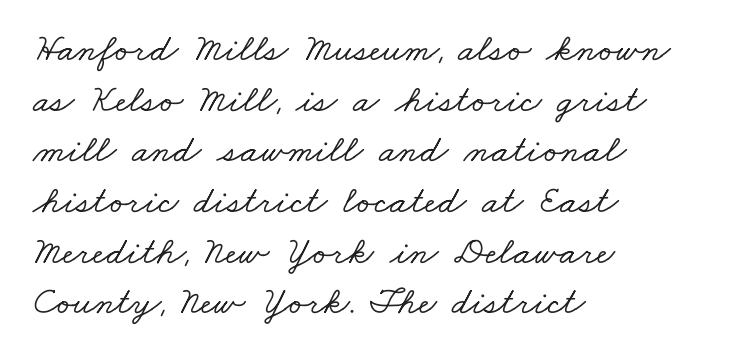
Q: Is the typeface a serif or a sans-serif typeface? A: Serif.
Q: Is the text underlined? A: No.
Q: How is the paragraph aligned? A: Left-aligned.
Q: Is the spacing between letters normal or unusually wide? A: Normal.
Q: Is the spacing between lines tight, normal or loose? A: Normal.
Q: Width (condensed, normal, or wide)? A: Wide.
Q: Stroke contrast? A: Low.
Q: x-height? A: Small.
Q: Monospaced? A: No.
